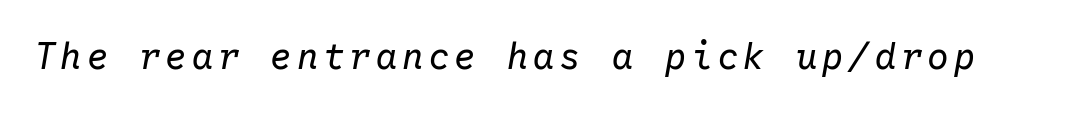
The image shows 36 px regular-weight type, italic (leaning right), monospaced; set not underlined; low stroke contrast and a medium x-height.
